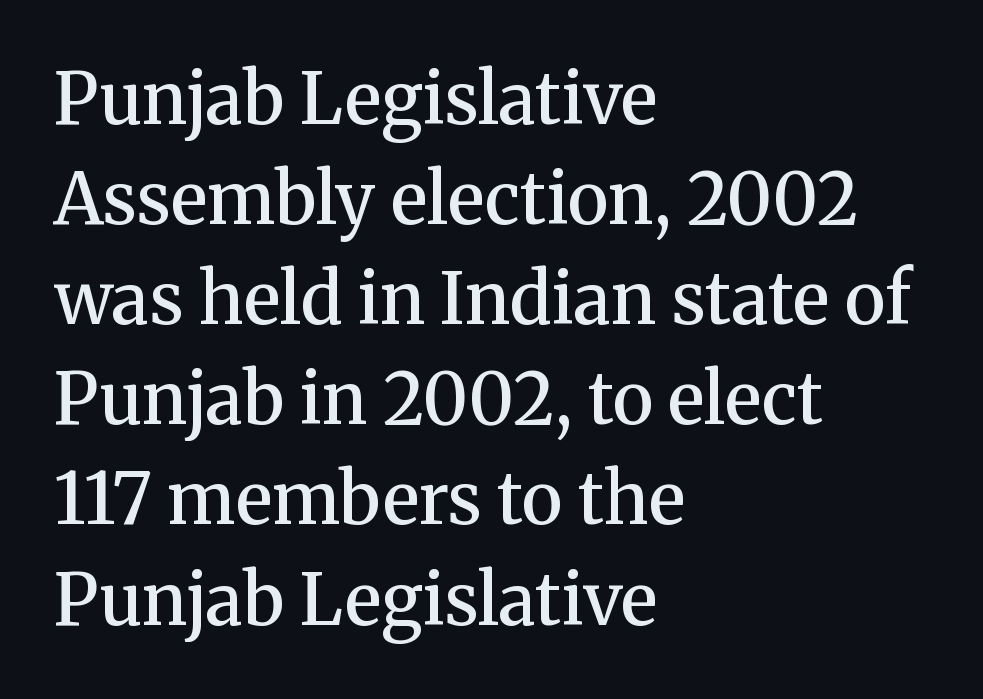
The passage shown is typeset with a serif family. Bold? Not quite — semibold, heavier than regular but stopping short. A roman cut, with each character standing at attention. This sample has the flowing, uneven cadence of proportional lettering. Teacher's note: observe the even left margin — that is flush-left alignment. The foot of each line stays bare and open.
